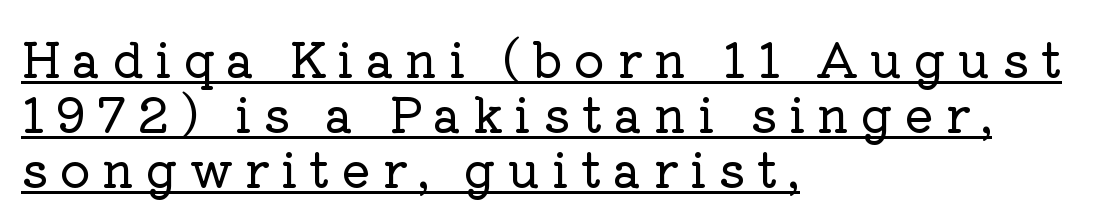
The image shows 48 px serif type, upright; set left-aligned, tight line spacing (1.15x), unusually wide letter spacing (+0.24 em), underlined; low stroke contrast and a medium x-height.
